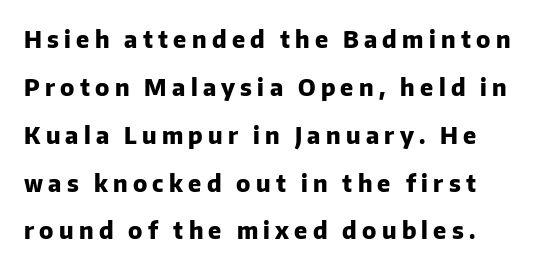
In terms of posture, this sample is upright. Vertical spacing — loose. The passage shown is not underscored anywhere. The letters are bold, with thick, heavy strokes. The letterforms stand isolated, each surrounded by extra space.
